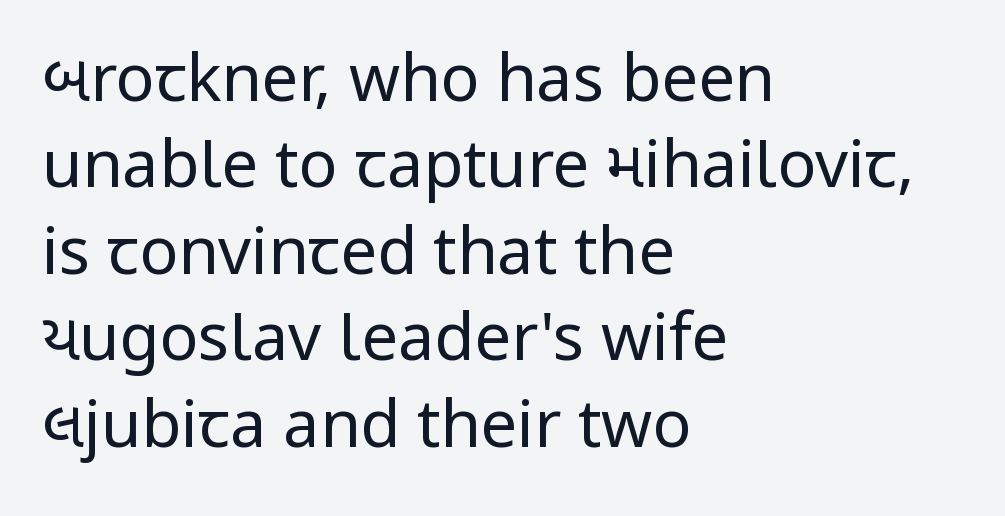
The image shows 65 px regular-weight sans-serif type, upright; set left-aligned, normal line spacing (1.33x), normal letter spacing, not underlined; low stroke contrast and a medium x-height.
